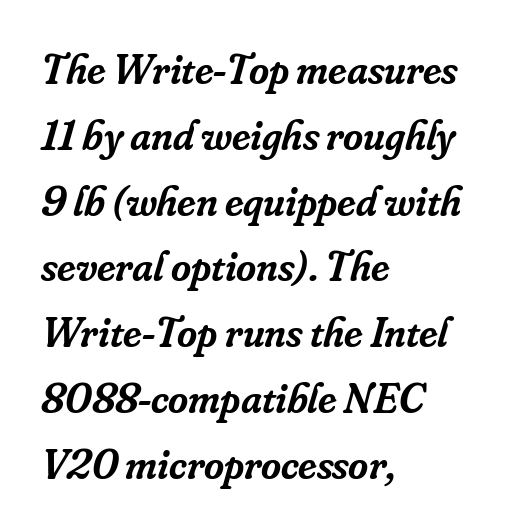
The image shows 43 px semibold serif type, italic (leaning right); set left-aligned, normal line spacing (1.53x), normal letter spacing, not underlined; low stroke contrast and a small x-height.
